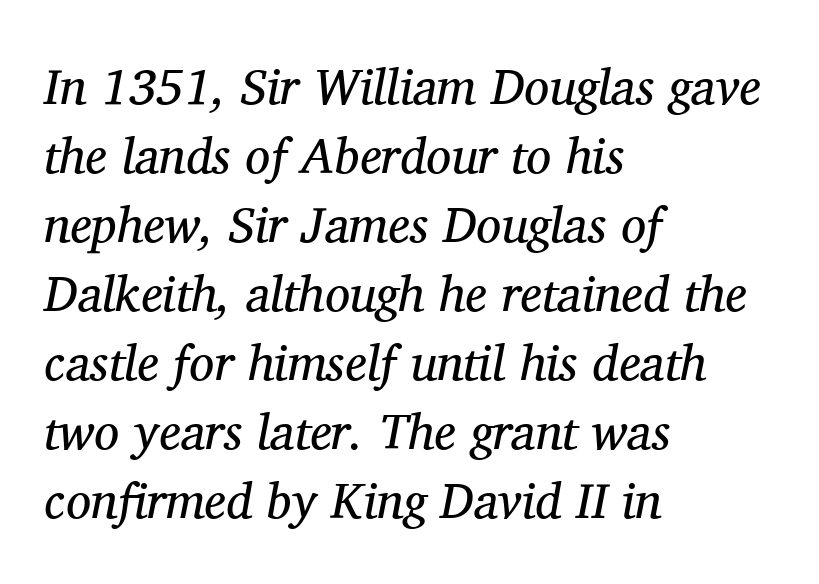
The image shows 50 px regular-weight serif type, italic (leaning right); set left-aligned, normal line spacing (1.38x), normal letter spacing, not underlined; medium stroke contrast and a medium x-height.
